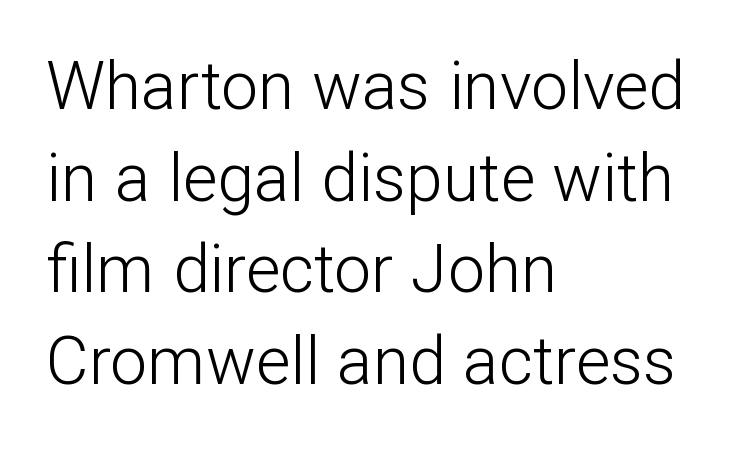
{"serif": "no", "italic": "no", "bold": "no", "weight": "light", "width": "normal", "stroke_contrast": "low", "x_height": "medium", "monospaced": "no", "underline": "no", "align": "left", "line_spacing": "normal", "line_spacing_ratio": 1.39, "letter_spacing": "normal", "letter_spacing_em": 0.0, "glyph_px": 66}
